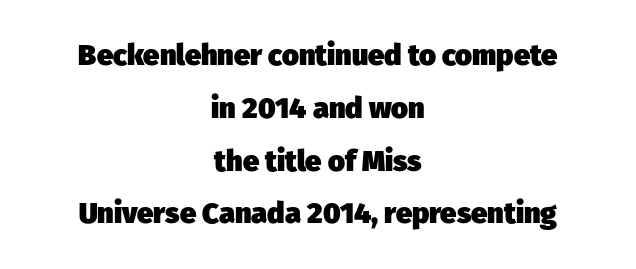
{"serif": "no", "bold": "yes", "weight": "heavy", "width": "normal", "stroke_contrast": "low", "x_height": "medium", "monospaced": "no", "underline": "no", "align": "center", "line_spacing_ratio": 1.82, "letter_spacing": "normal", "letter_spacing_em": 0.0, "glyph_px": 29}
